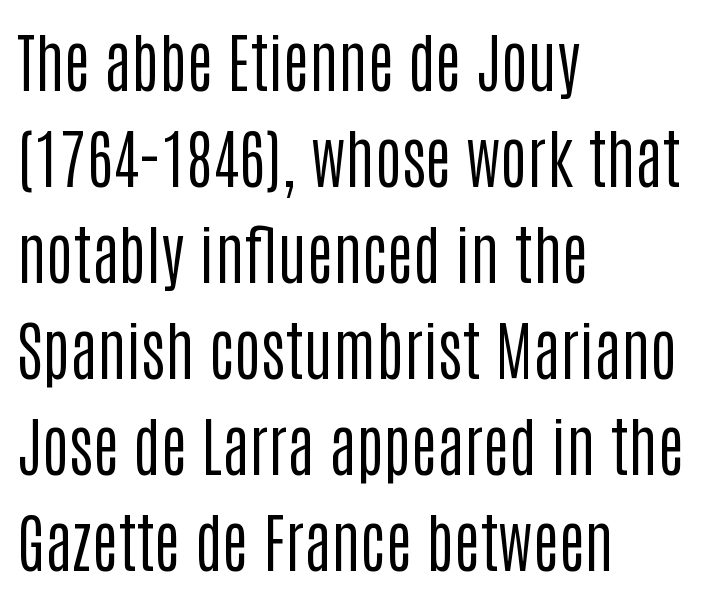
The image shows 64 px regular-weight, condensed sans-serif type, upright; set left-aligned, normal line spacing (1.5x), normal letter spacing, not underlined; low stroke contrast and a large x-height.
